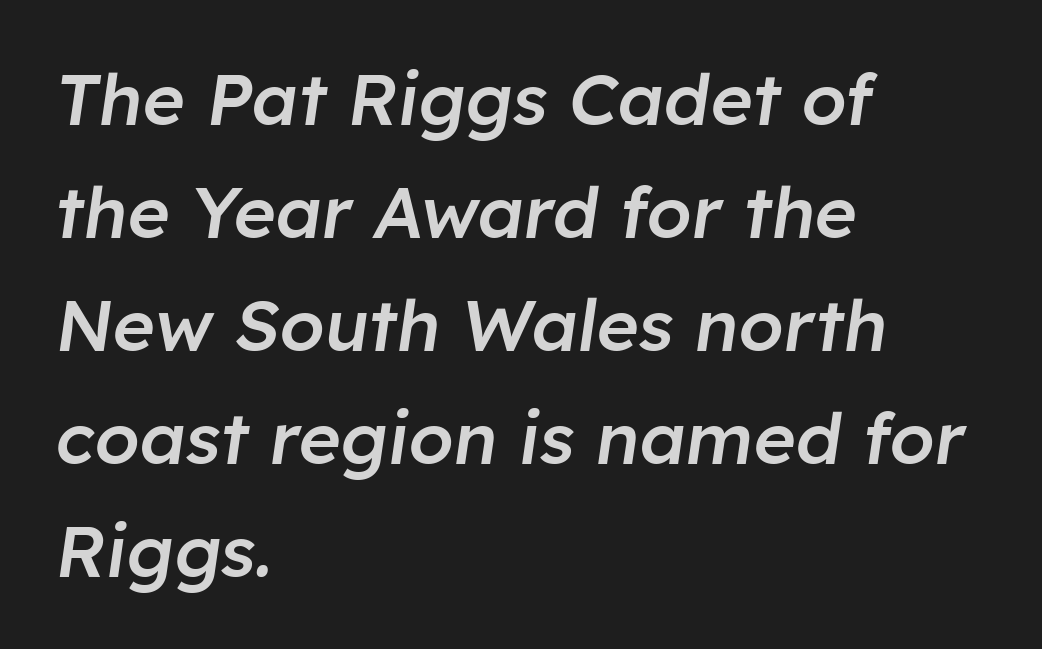
{"italic": "yes", "lean": "right", "slant_degrees": 8, "bold": "semi", "weight": "semibold", "width": "normal", "stroke_contrast": "low", "x_height": "medium", "monospaced": "no", "underline": "no", "align": "left", "line_spacing": "normal", "line_spacing_ratio": 1.57, "letter_spacing": "normal", "letter_spacing_em": 0.0, "glyph_px": 72}
